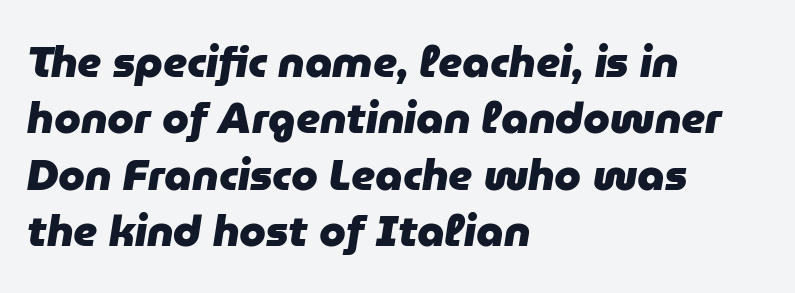
Looks like regular typesetting: each glyph gets only the width it needs. The ragged edge is on the right, which tells us the setting is flush left. Weight check: bold — yes, fully. What stands out about the letter spacing? Nothing — it is the standard amount. Has an underline been added? It has not.
